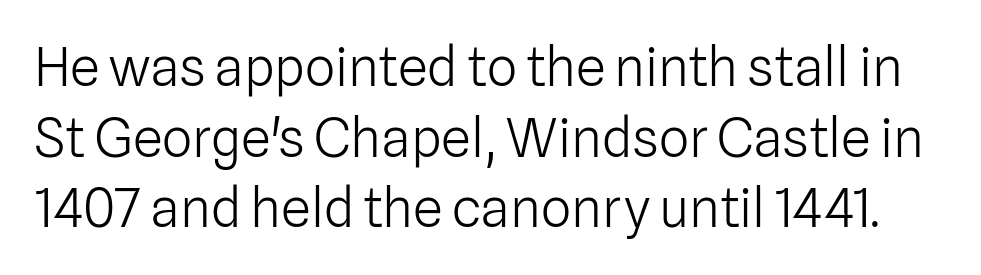
The gaps between neighbouring characters are ordinary and unremarkable. Serif or sans? Sans — the stroke terminals are bare. This reads as an unemphasized weight, regular at the heaviest. Character widths vary here, with narrow letters taking less room than wide ones.
